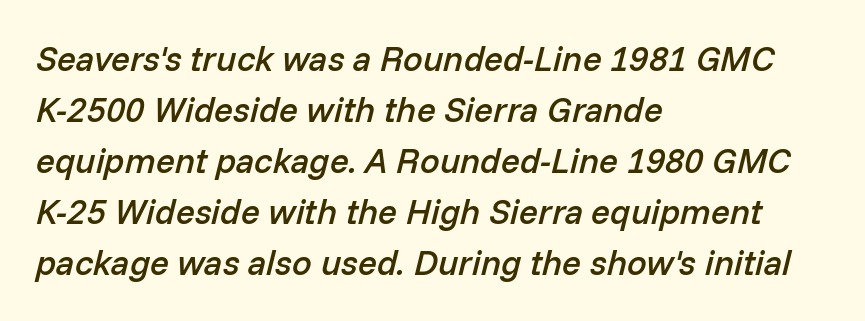
Q: Is the text bold? A: Semi-bold.
Q: Is the text italic (slanted)? A: Yes, it leans right by about 14 degrees.
Q: Is the text underlined? A: No.
Q: How is the paragraph aligned? A: Left-aligned.
Q: Is the spacing between letters normal or unusually wide? A: Normal.
Q: Is the spacing between lines tight, normal or loose? A: Normal.
Q: Width (condensed, normal, or wide)? A: Normal.
Q: Stroke contrast? A: Low.
Q: x-height? A: Medium.
Q: Monospaced? A: No.
